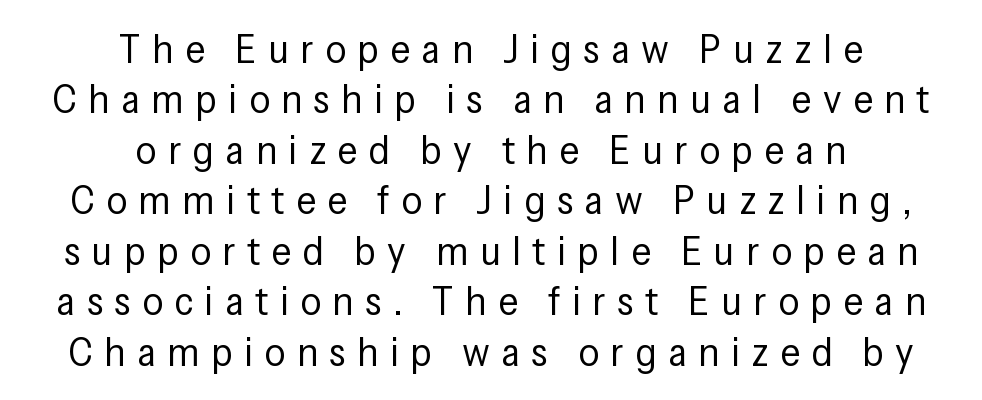
The image shows 41 px regular-weight, condensed sans-serif type, upright; set centered, line spacing 1.23x, unusually wide letter spacing (+0.28 em), not underlined; low stroke contrast and a medium x-height.
